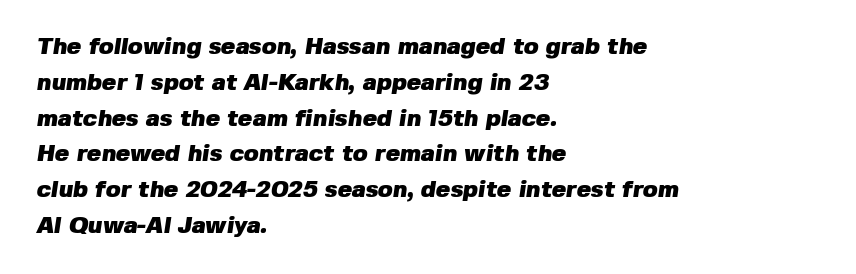
Where is the straight margin? On the left. Typographic density is high because the face is bold. Each new line begins a customary step beneath the previous one. This rendering leaves character spacing at its baseline value.
